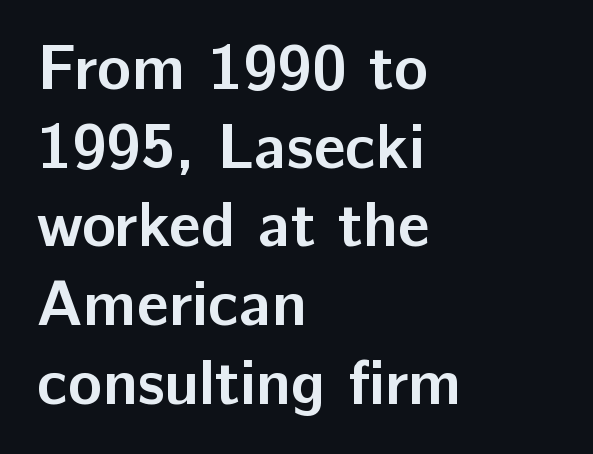
The image shows 64 px semibold sans-serif type, upright; set left-aligned, line spacing 1.23x, normal letter spacing, not underlined; low stroke contrast and a medium x-height.
